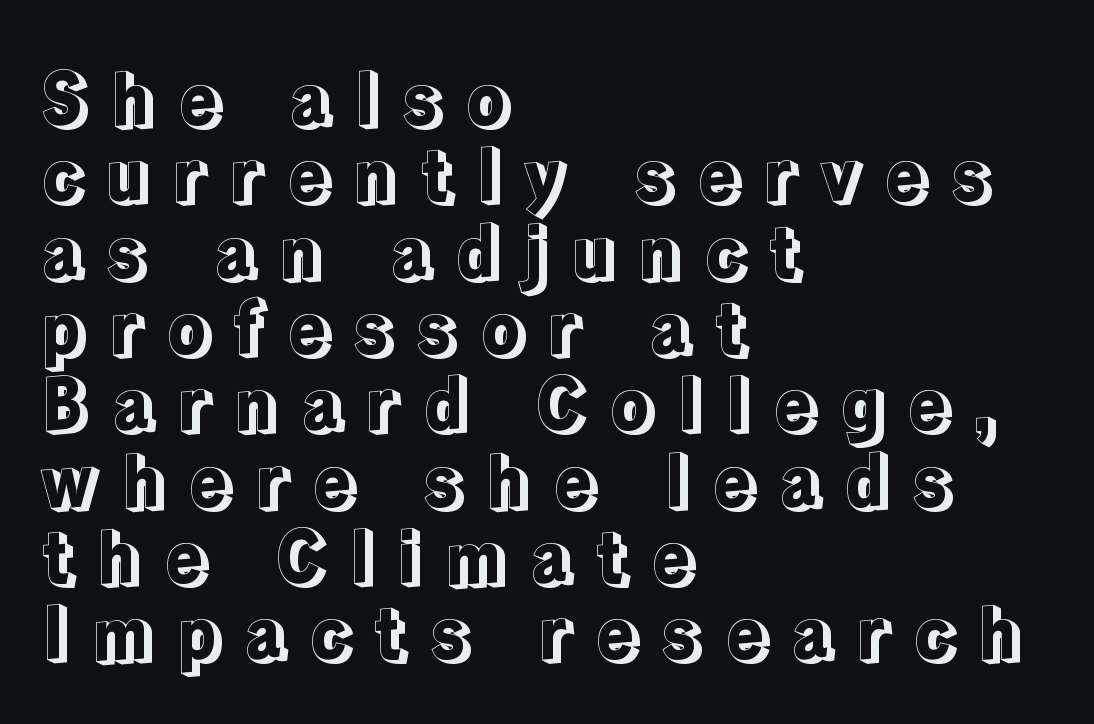
The image shows 72 px text type, upright; set left-aligned, tight line spacing (1.06x), unusually wide letter spacing (+0.3 em), not underlined; a medium x-height.
